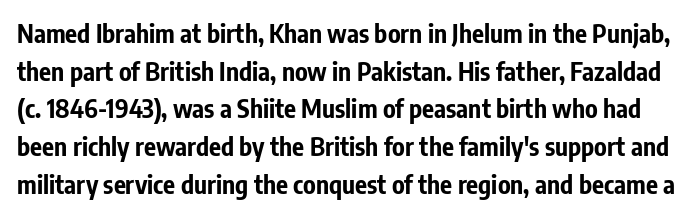
{"italic": "no", "bold": "yes", "underline": "no", "line_spacing": "normal", "line_spacing_ratio": 1.51, "letter_spacing": "normal", "letter_spacing_em": 0.0, "glyph_px": 25}
